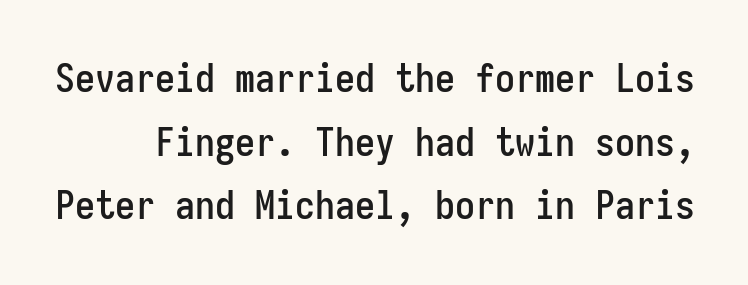
{"serif": "no", "italic": "no", "width": "condensed", "stroke_contrast": "low", "x_height": "medium", "monospaced": "yes", "underline": "no", "line_spacing": "normal", "line_spacing_ratio": 1.59, "letter_spacing": "normal", "letter_spacing_em": 0.0, "glyph_px": 40}
